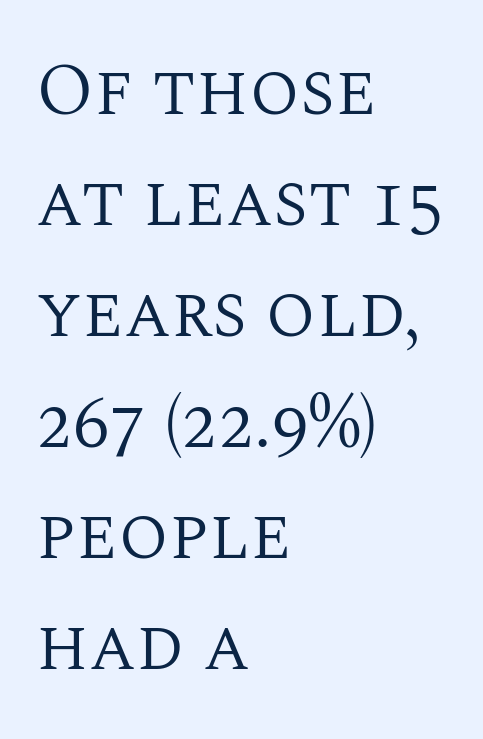
Compared with a typical body face, this is equally light or lighter still. Posture: vertical. Horizontal bands of white between lines are of average thickness. A typesetter would call this zero additional tracking. The letters carry serifs — small finishing strokes at the ends of their stems.
